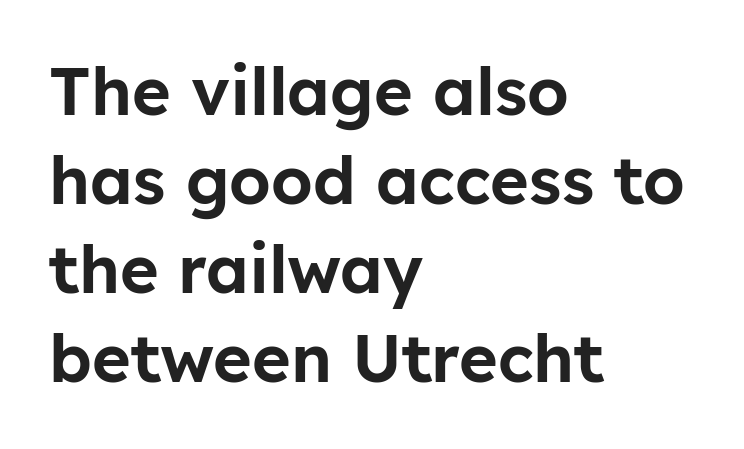
The image shows 66 px sans-serif type, upright; set left-aligned, normal line spacing (1.35x), normal letter spacing, not underlined; low stroke contrast and a medium x-height.
